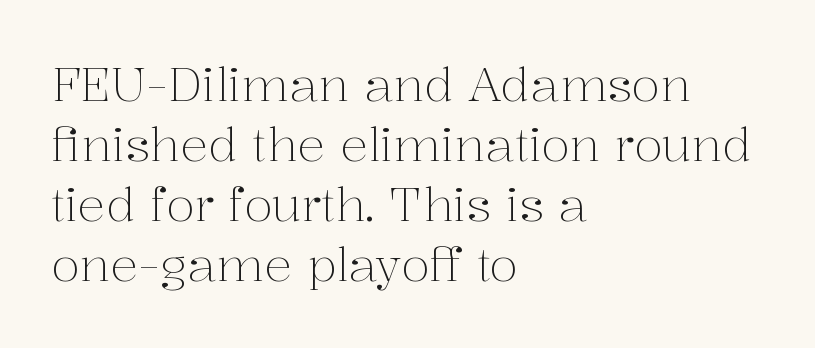
Q: Is the text bold? A: No.
Q: Is the text italic (slanted)? A: No, it is upright.
Q: Is the typeface a serif or a sans-serif typeface? A: Serif.
Q: Is the text underlined? A: No.
Q: How is the paragraph aligned? A: Left-aligned.
Q: Is the spacing between letters normal or unusually wide? A: Normal.
Q: Is the spacing between lines tight, normal or loose? A: Normal.
Q: Width (condensed, normal, or wide)? A: Normal.
Q: Stroke contrast? A: Medium.
Q: x-height? A: Medium.
Q: Monospaced? A: No.
